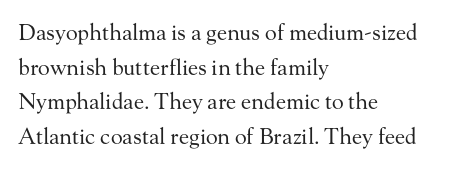
The image shows 22 px text type, upright; set left-aligned, normal line spacing (1.57x), normal letter spacing, not underlined.
